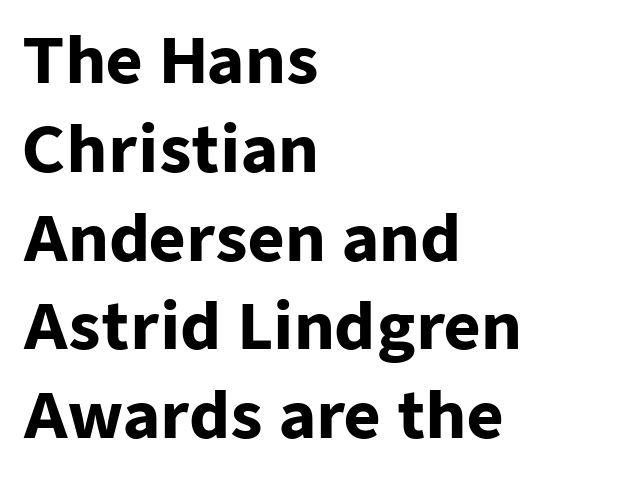
Compared with typical paragraphs, the rows here are spaced about the same. In terms of posture, this sample is upright. A typesetter would call this proportional, since set widths differ per character. Observe the absence of serifs on each vertical stroke in this sample. Weight check: bold — yes, fully. Is the letter spacing exaggerated? No — it looks like the ordinary default.
